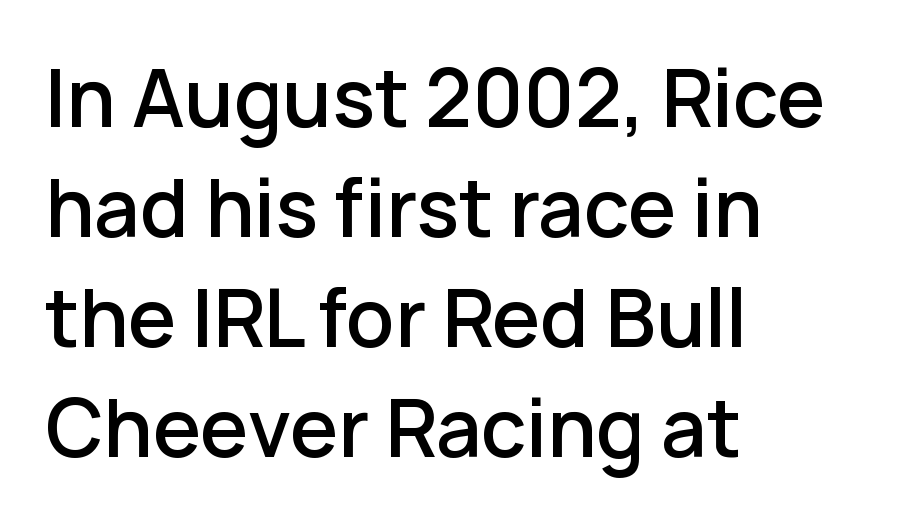
The lettering holds an erect, upright posture throughout. Line spacing here is normal. The letters carry no serifs — their stems end cleanly without finishing strokes. Short note: letters normally spaced. A clean baseline with only descenders dipping below it.
